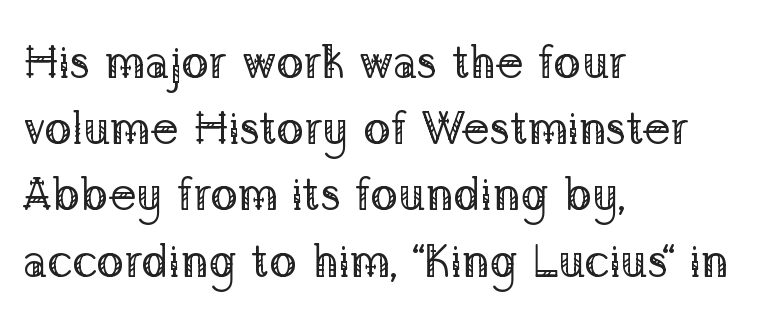
The face used here is proportionally spaced, like ordinary book or web type. Does the lettering tilt? It doesn't — this is upright. Every row of glyphs begins at an identical x-position on the left. A typesetter would call this zero additional tracking. Typographically, this falls in the serif category.
